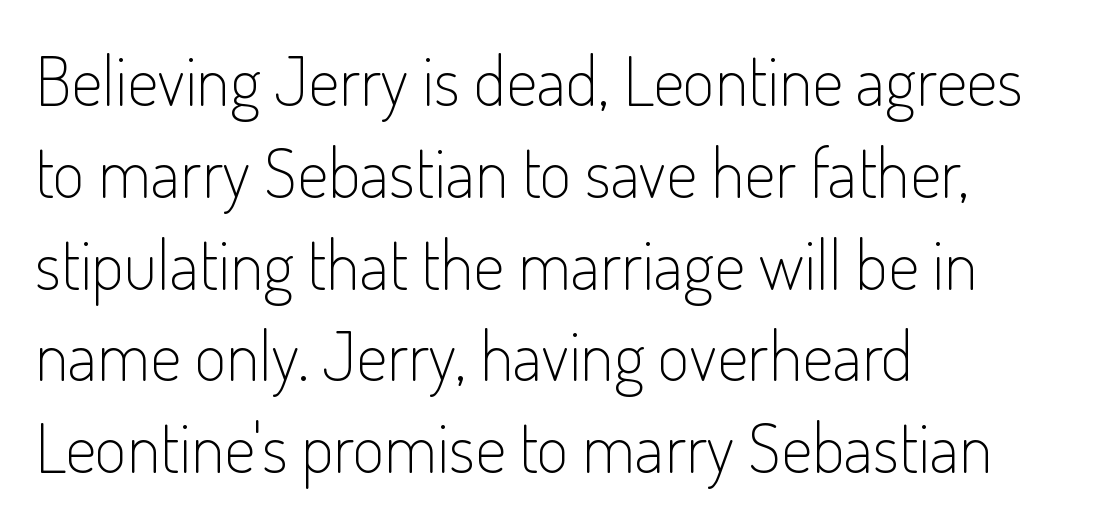
Stroke mass is kept to a normal reading level or below. Is there any slant? The stems are plumb. The face used here is rendered with its standard letterfit. Every row of glyphs begins at an identical x-position on the left. These lines sit exactly where default settings would place them.
